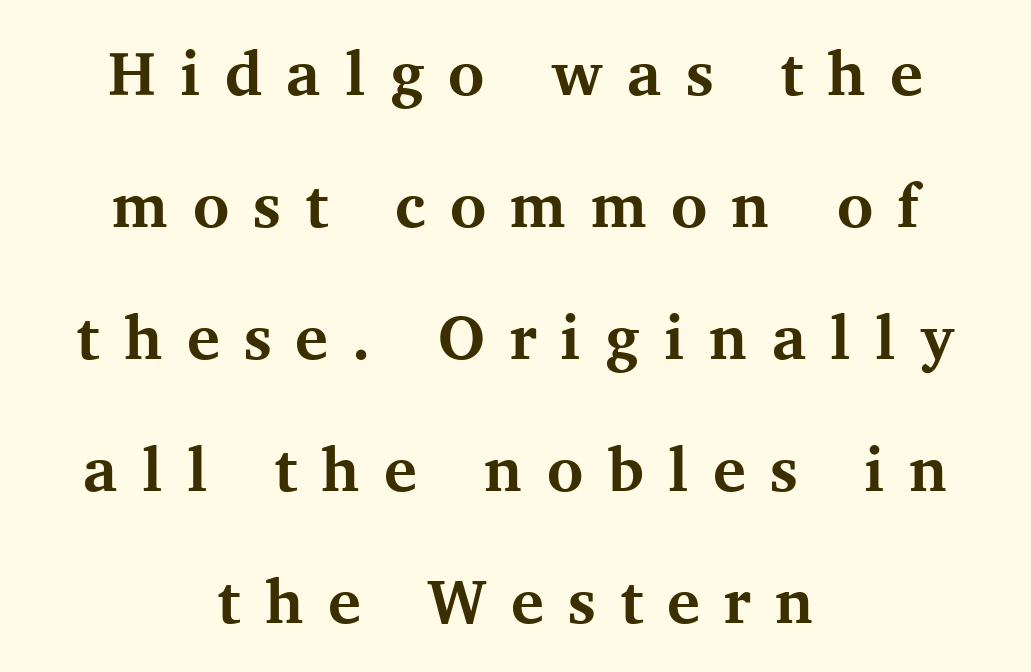
Q: Is the text bold? A: Yes.
Q: Is the text italic (slanted)? A: No, it is upright.
Q: Is the typeface a serif or a sans-serif typeface? A: Serif.
Q: Is the text underlined? A: No.
Q: How is the paragraph aligned? A: Centered.
Q: Is the spacing between letters normal or unusually wide? A: Unusually wide.
Q: Is the spacing between lines tight, normal or loose? A: Loose.
Q: Width (condensed, normal, or wide)? A: Normal.
Q: Stroke contrast? A: Medium.
Q: x-height? A: Medium.
Q: Monospaced? A: No.
